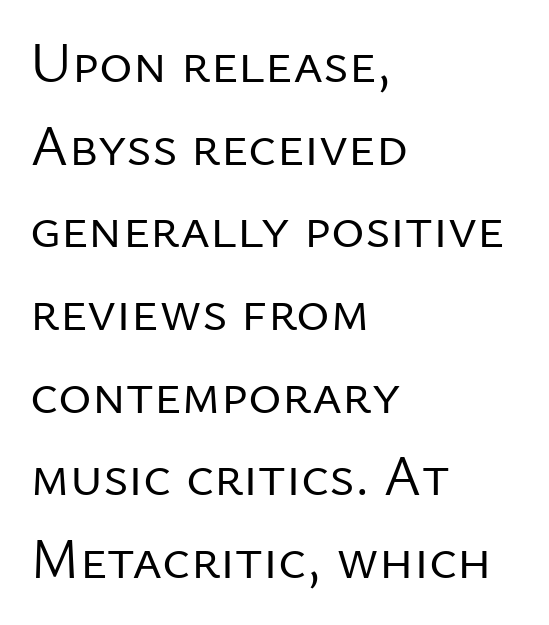
The horizontal fit of the characters is conventional and even. Observe the absence of serifs on each vertical stroke in this sample. Each stroke keeps to a modest, everyday thickness or less. Evenly set lines give the paragraph a standard silhouette. The lettering holds an erect, upright posture throughout. Any mark beneath the type? The region is blank.
